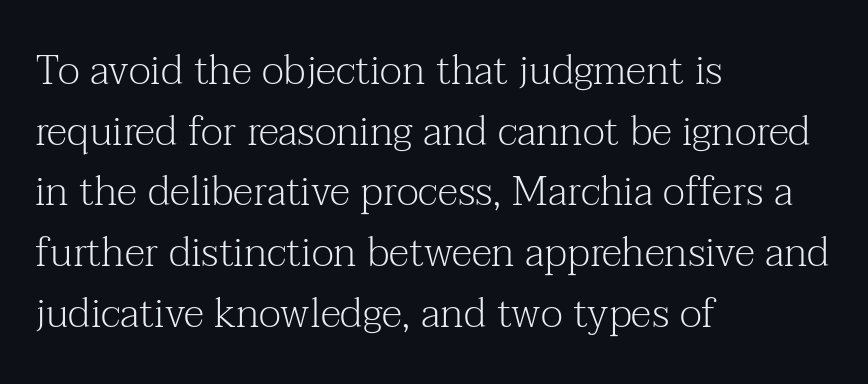
Q: Is the text bold? A: No.
Q: Is the text italic (slanted)? A: No, it is upright.
Q: Is the typeface a serif or a sans-serif typeface? A: Serif.
Q: Is the text underlined? A: No.
Q: How is the paragraph aligned? A: Left-aligned.
Q: Is the spacing between letters normal or unusually wide? A: Normal.
Q: Is the spacing between lines tight, normal or loose? A: Normal.
Q: Width (condensed, normal, or wide)? A: Normal.
Q: Stroke contrast? A: Medium.
Q: x-height? A: Medium.
Q: Monospaced? A: No.
